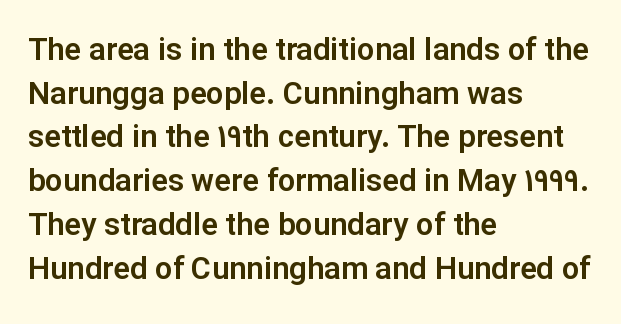
A typesetter would call this leading conventional body-copy spacing. The gaps between neighbouring characters are ordinary and unremarkable. Teacher's note: observe the even left margin — that is flush-left alignment. The passage shown is typed in a proportional face where columns would drift.
